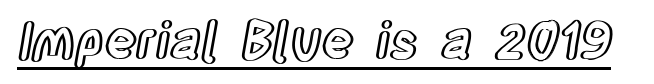
Q: Is the text italic (slanted)? A: Yes.
Q: Is the text underlined? A: Yes.
Q: Is the spacing between letters normal or unusually wide? A: Normal.
Q: Width (condensed, normal, or wide)? A: Condensed.
Q: x-height? A: Large.
Q: Monospaced? A: No.
